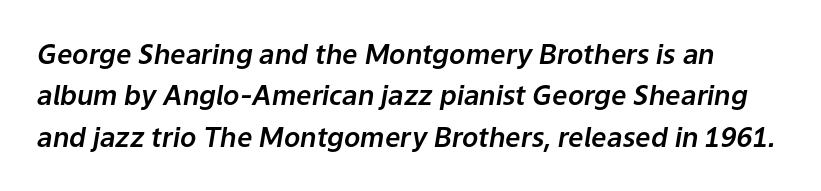
{"italic": "yes", "lean": "right", "slant_degrees": 9, "underline": "no", "line_spacing": "normal", "line_spacing_ratio": 1.53, "letter_spacing": "normal", "letter_spacing_em": 0.0, "glyph_px": 27}
